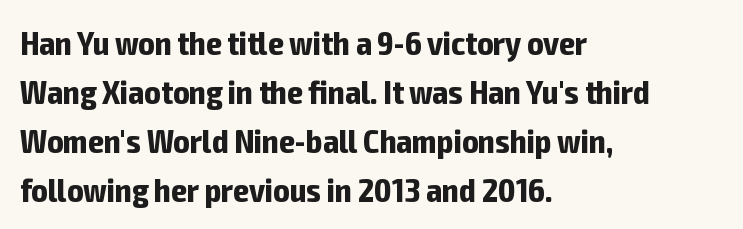
The image shows 34 px bold, condensed sans-serif type, upright; set left-aligned, normal line spacing (1.44x), normal letter spacing, not underlined; low stroke contrast and a medium x-height.
